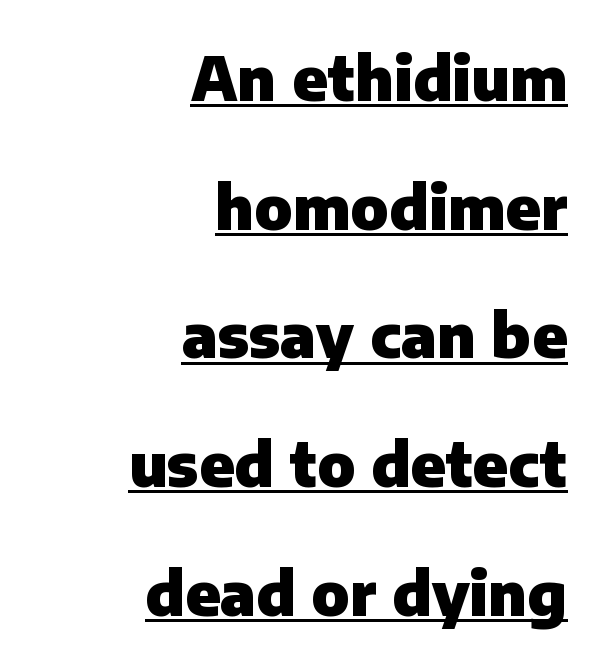
The image shows 61 px heavy sans-serif type, upright; set right-aligned, loose line spacing (2.11x), normal letter spacing, underlined; low stroke contrast and a medium x-height.
